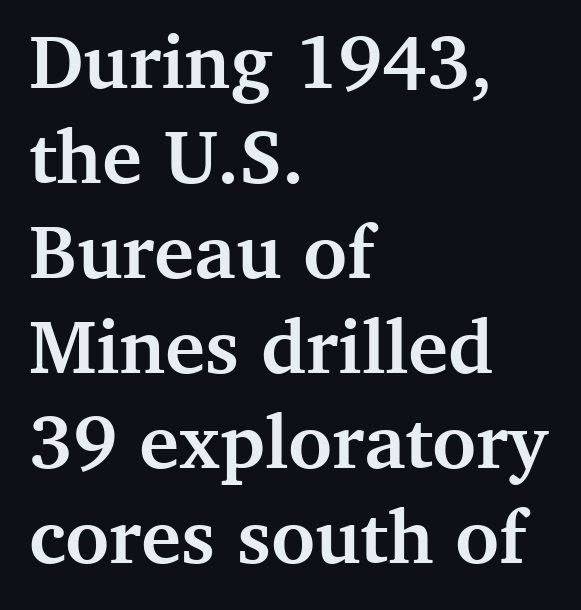
No italicization has been applied; the sample stays upright. Inter-character spacing is left at the font's built-in metrics. Leftover space on each line is placed entirely after the last word. These lines are rendered in a variable-pitch font. The type family on display is of the serif kind.
